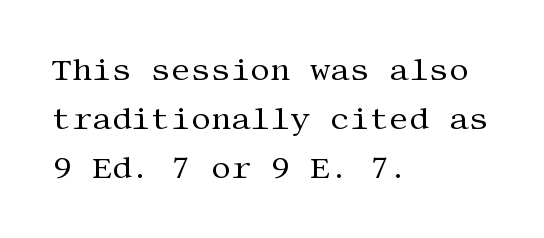
{"serif": "yes", "italic": "no", "bold": "no", "weight": "regular", "width": "normal", "stroke_contrast": "medium", "x_height": "large", "underline": "no", "align": "left", "line_spacing": "normal", "line_spacing_ratio": 1.58, "letter_spacing": "normal", "letter_spacing_em": 0.0, "glyph_px": 31}
